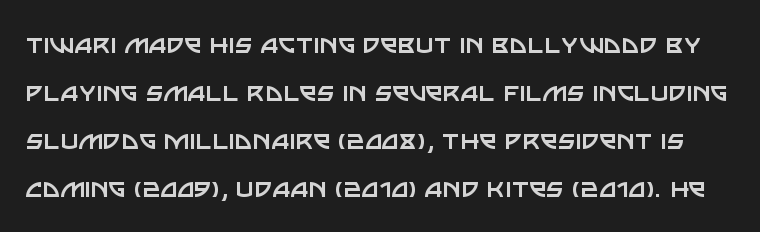
Q: Is the text bold? A: No.
Q: Is the text italic (slanted)? A: No, it is upright.
Q: Is the typeface a serif or a sans-serif typeface? A: Sans-serif.
Q: Is the text underlined? A: No.
Q: Is the spacing between letters normal or unusually wide? A: Normal.
Q: Is the spacing between lines tight, normal or loose? A: Normal.
Q: Width (condensed, normal, or wide)? A: Normal.
Q: Stroke contrast? A: Low.
Q: x-height? A: Large.
Q: Monospaced? A: No.
